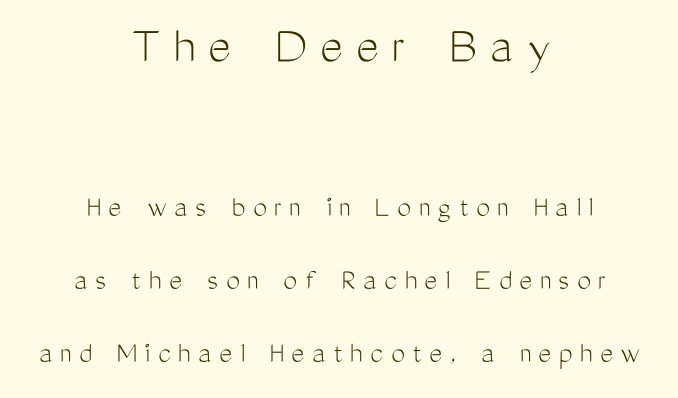
The letterforms sit at book weight or below. Quick note: interline space is abundant. Posture: straight, roman, zero tilt. Regarding serifs, this sample does without them.
